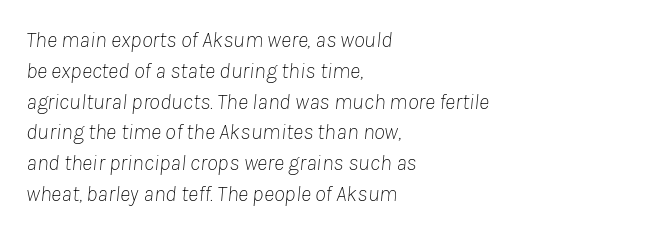
Q: Is the text bold? A: No.
Q: Is the text italic (slanted)? A: Yes, it leans right by about 8 degrees.
Q: Is the text underlined? A: No.
Q: How is the paragraph aligned? A: Left-aligned.
Q: Is the spacing between letters normal or unusually wide? A: Normal.
Q: Is the spacing between lines tight, normal or loose? A: Normal.
